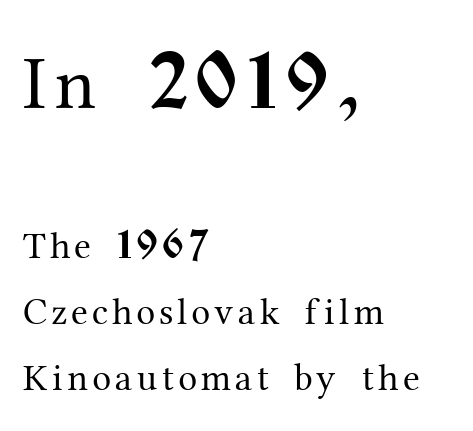
The image shows 76 px regular-weight serif type, upright; set left-aligned, line spacing 1.73x, not underlined; the first (top) block is 2.0x larger; medium stroke contrast and a medium x-height.
